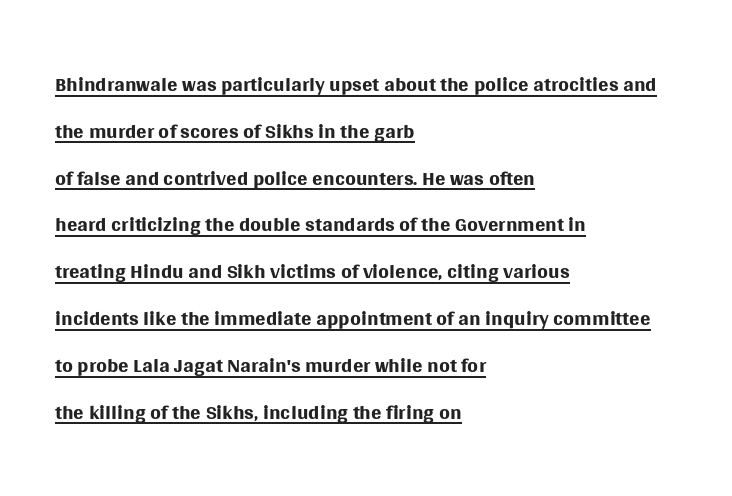
Q: Is the text bold? A: No.
Q: Is the text italic (slanted)? A: No, it is upright.
Q: Is the typeface a serif or a sans-serif typeface? A: Sans-serif.
Q: Is the text underlined? A: Yes.
Q: How is the paragraph aligned? A: Left-aligned.
Q: Is the spacing between letters normal or unusually wide? A: Normal.
Q: Is the spacing between lines tight, normal or loose? A: Normal.
Q: Width (condensed, normal, or wide)? A: Normal.
Q: Stroke contrast? A: Medium.
Q: x-height? A: Large.
Q: Monospaced? A: No.
